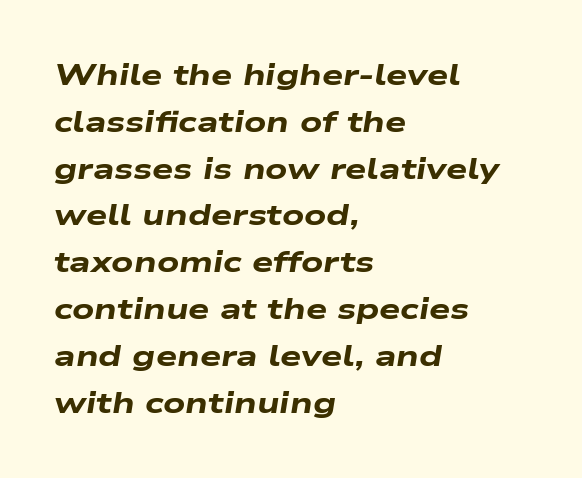
Characters are canted at an angle relative to the baseline's perpendicular. Interline gaps are of average width in this sample. The rendering anchors every line to the left-hand side. These words are printed bold, with thick strokes throughout. The glyphs are unaccompanied by any horizontal stroke below them.
